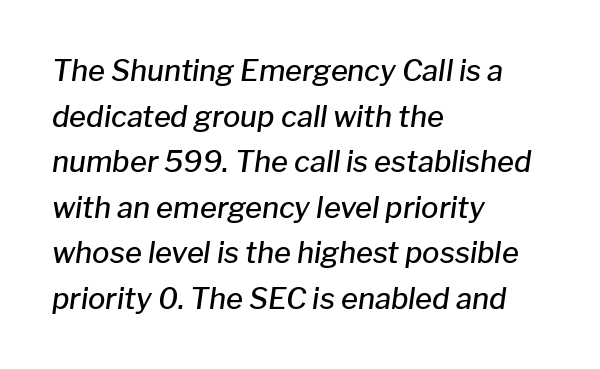
Strokes here are thickened, but only to semibold level. The designer left line spacing at the default. Nobody drew a line under any word here. Observe the ordinary spacing: letters are neighbours, not strangers. These lines are rendered in a variable-pitch font.
